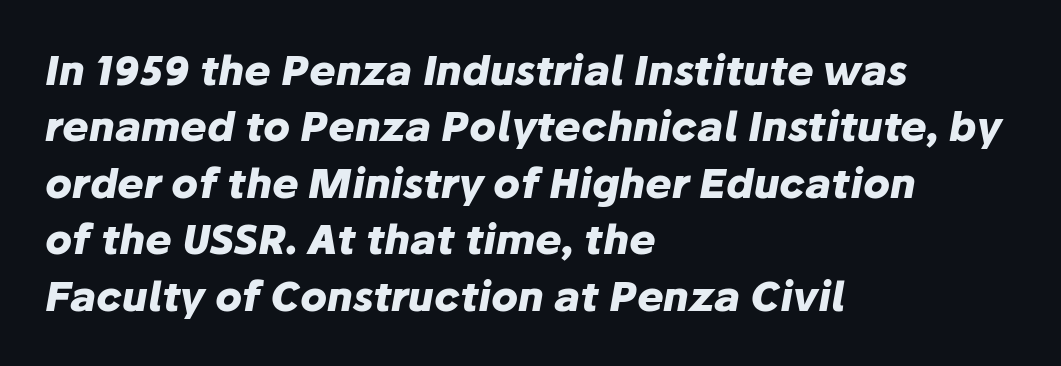
Q: Is the text bold? A: Yes.
Q: Is the text italic (slanted)? A: Yes, it leans right by about 10 degrees.
Q: Is the text underlined? A: No.
Q: How is the paragraph aligned? A: Left-aligned.
Q: Is the spacing between letters normal or unusually wide? A: Normal.
Q: Is the spacing between lines tight, normal or loose? A: Normal.
Q: Width (condensed, normal, or wide)? A: Normal.
Q: Stroke contrast? A: Low.
Q: x-height? A: Medium.
Q: Monospaced? A: No.
